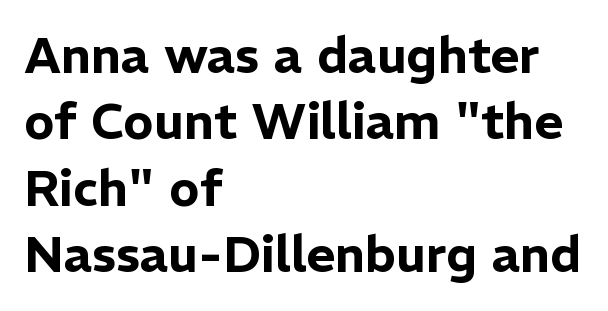
The image shows 50 px sans-serif type, upright; set left-aligned, normal line spacing (1.33x), normal letter spacing, not underlined; low stroke contrast and a medium x-height.
